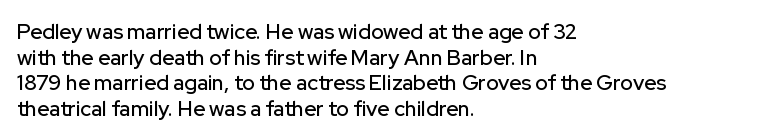
{"italic": "no", "underline": "no", "align": "left", "line_spacing_ratio": 1.22, "letter_spacing": "normal", "letter_spacing_em": 0.0, "glyph_px": 21}
